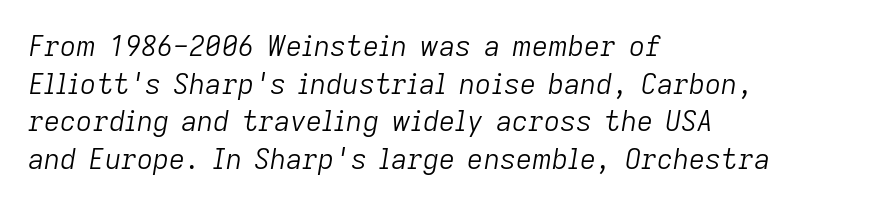
A typesetter would call this leading conventional body-copy spacing. Any mark beneath the type? The region is blank. The rendering uses natural spacing where letterforms have individual widths. How are the letters spaced? Ordinarily, with no added tracking. Designer's note — italics engaged.
